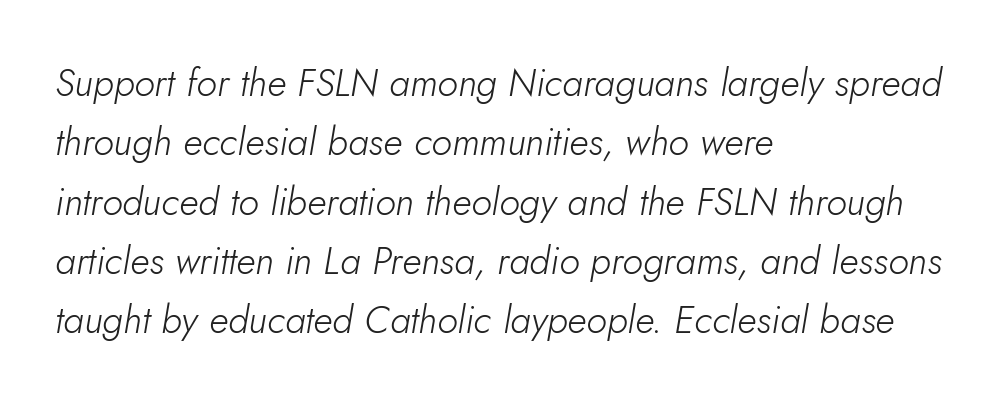
The image shows 38 px light type, italic (leaning right); set left-aligned, normal line spacing (1.56x), normal letter spacing, not underlined; low stroke contrast and a small x-height.
